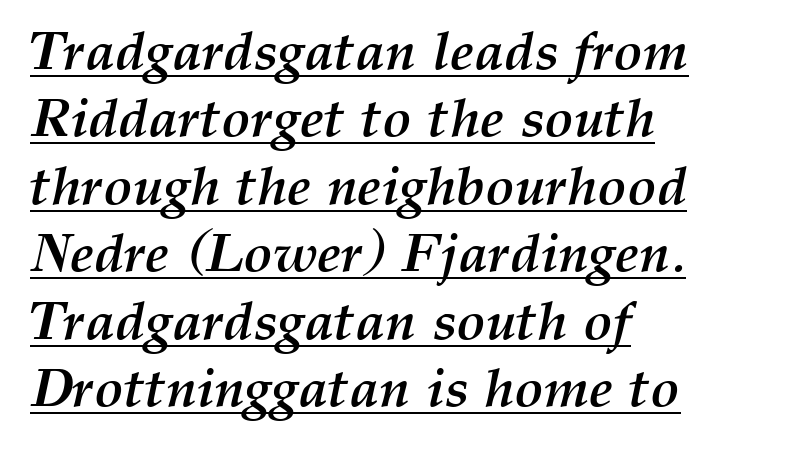
Underlined type. The compositor pushed each line to the left boundary. The face used here is proportionally spaced, like ordinary book or web type. A dark, heavy texture on the line: the type is bold.
